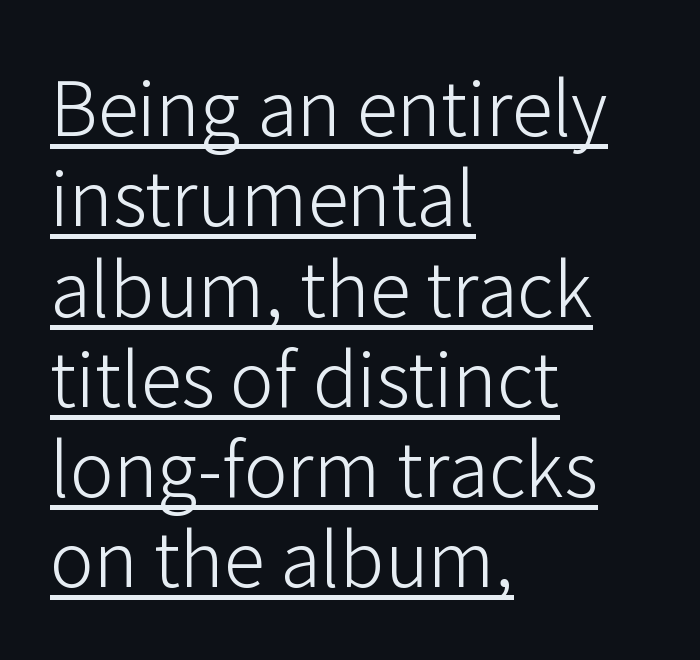
{"serif": "no", "italic": "no", "bold": "no", "weight": "light", "width": "normal", "stroke_contrast": "low", "x_height": "medium", "monospaced": "no", "underline": "yes", "align": "left", "line_spacing_ratio": 1.22, "letter_spacing": "normal", "letter_spacing_em": 0.0, "glyph_px": 74}
